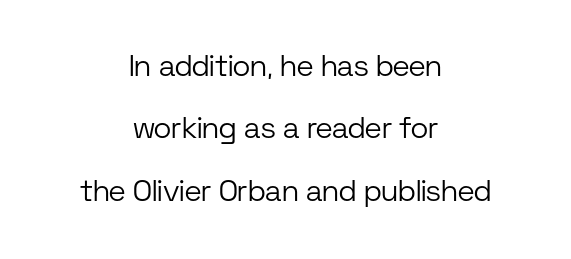
Q: Is the text bold? A: No.
Q: Is the text italic (slanted)? A: No, it is upright.
Q: Is the typeface a serif or a sans-serif typeface? A: Sans-serif.
Q: Is the text underlined? A: No.
Q: How is the paragraph aligned? A: Centered.
Q: Is the spacing between letters normal or unusually wide? A: Normal.
Q: Is the spacing between lines tight, normal or loose? A: Loose.
Q: Width (condensed, normal, or wide)? A: Normal.
Q: Stroke contrast? A: Low.
Q: x-height? A: Medium.
Q: Monospaced? A: No.
